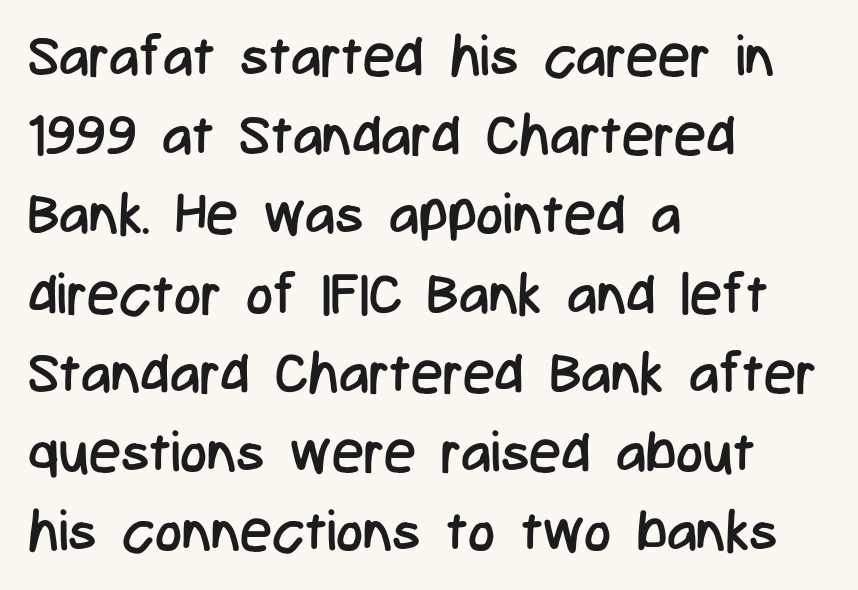
Words appear dense and cohesive because spacing is normal. Horizontally, the lines are justified to the leading edge only. Do the characters align in a grid? No, the font is proportional. The glyphs in this specimen are sans serif. If you measured baseline to baseline, you'd find a middling distance. Descender tails drop into unmarked territory.
